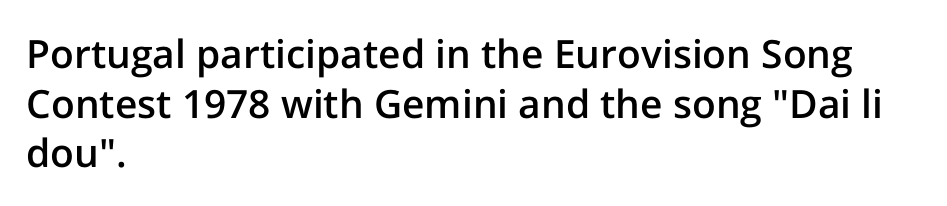
The image shows 39 px semibold sans-serif type, upright; set left-aligned, normal line spacing (1.27x), normal letter spacing, not underlined; low stroke contrast and a medium x-height.
